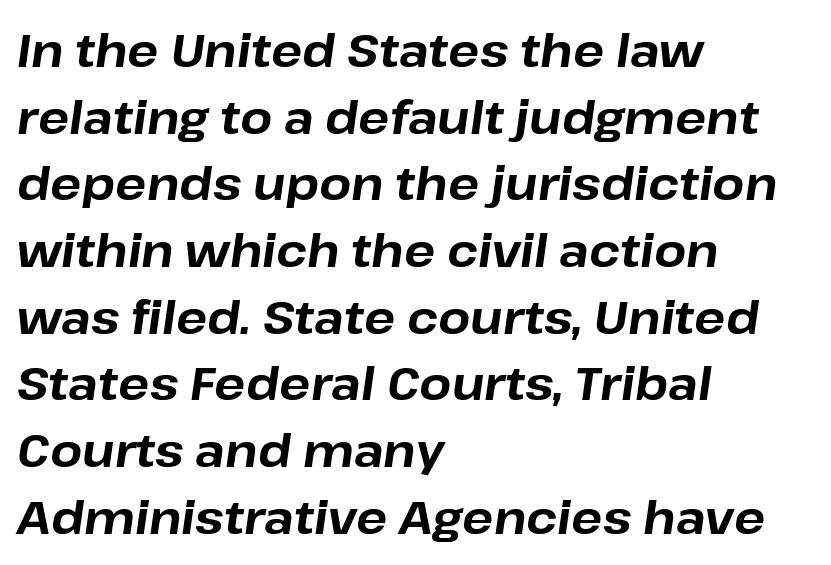
{"italic": "yes", "lean": "right", "slant_degrees": 8, "bold": "yes", "weight": "bold", "width": "normal", "stroke_contrast": "low", "x_height": "medium", "monospaced": "no", "underline": "no", "align": "left", "line_spacing": "normal", "line_spacing_ratio": 1.45, "letter_spacing": "normal", "letter_spacing_em": 0.0, "glyph_px": 46}
